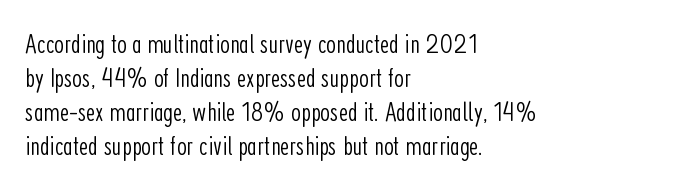
The image shows 28 px light, condensed sans-serif type, upright; set left-aligned, line spacing 1.22x, normal letter spacing, not underlined; low stroke contrast and a medium x-height.
